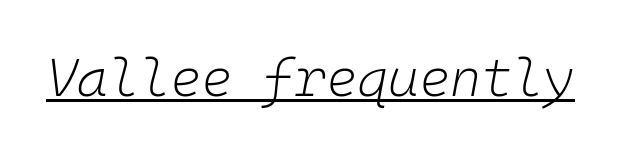
Q: Is the text bold? A: No.
Q: Is the text italic (slanted)? A: Yes, it leans right by about 10 degrees.
Q: Is the text underlined? A: Yes.
Q: Is the spacing between letters normal or unusually wide? A: Normal.
Q: Width (condensed, normal, or wide)? A: Normal.
Q: Stroke contrast? A: Low.
Q: x-height? A: Medium.
Q: Monospaced? A: Yes.
